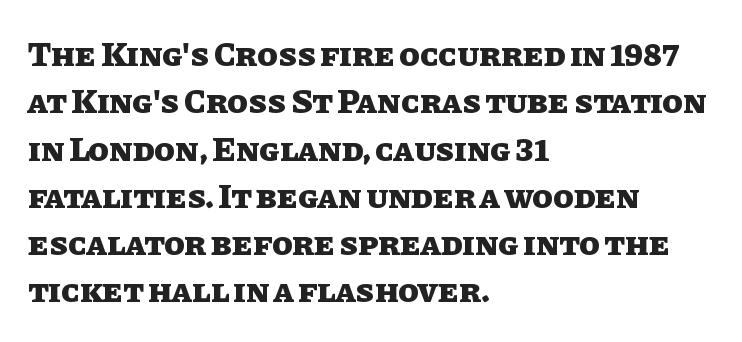
{"italic": "no", "bold": "yes", "weight": "heavy", "width": "normal", "stroke_contrast": "low", "x_height": "large", "monospaced": "no", "underline": "no", "align": "left", "line_spacing": "normal", "line_spacing_ratio": 1.39, "letter_spacing": "normal", "letter_spacing_em": 0.0, "glyph_px": 34}
